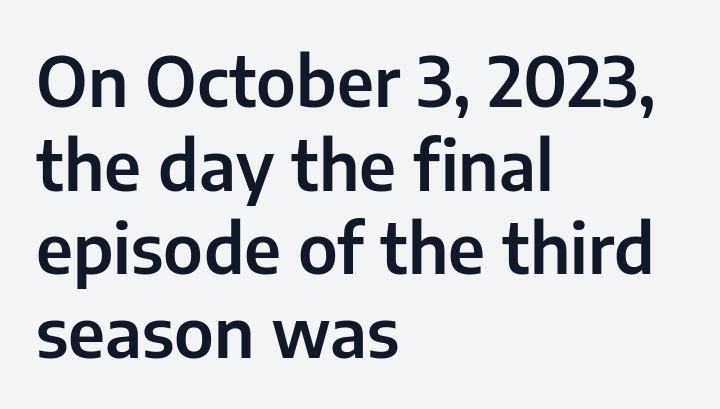
Q: Is the text italic (slanted)? A: No, it is upright.
Q: Is the typeface a serif or a sans-serif typeface? A: Sans-serif.
Q: Is the text underlined? A: No.
Q: How is the paragraph aligned? A: Left-aligned.
Q: Is the spacing between letters normal or unusually wide? A: Normal.
Q: Width (condensed, normal, or wide)? A: Normal.
Q: Stroke contrast? A: Low.
Q: x-height? A: Medium.
Q: Monospaced? A: No.
